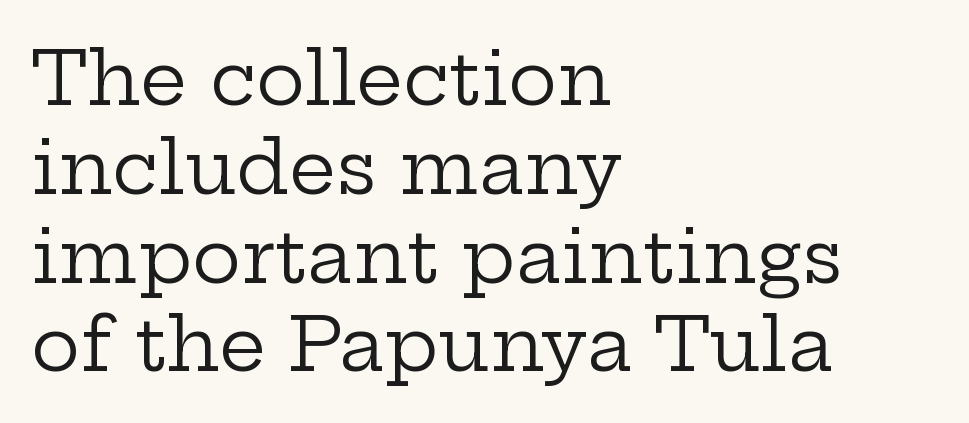
The image shows 74 px regular-weight, wide serif type, upright; set left-aligned, line spacing 1.2x, normal letter spacing, not underlined; low stroke contrast and a medium x-height.
